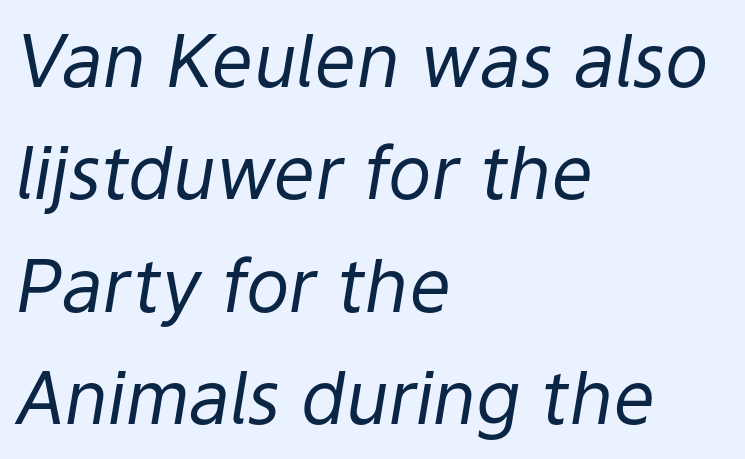
The image shows 73 px regular-weight type, italic (leaning right); set left-aligned, normal line spacing (1.54x), normal letter spacing, not underlined; low stroke contrast and a medium x-height.
